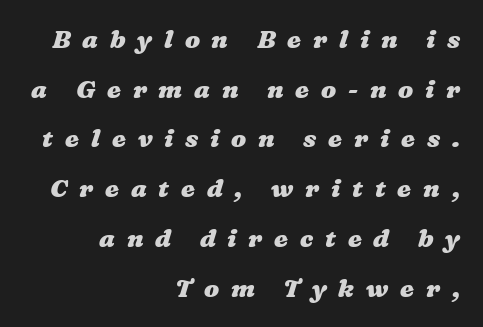
Is there much room between lines? Yes — plenty of vertical air separates them. Check under the words: just untouched page. The passage is arranged like a letterhead date or caption credit — flush right. The rendering uses a bold face; every stroke is thick and dark. This rendering widens character spacing well past its baseline value.
